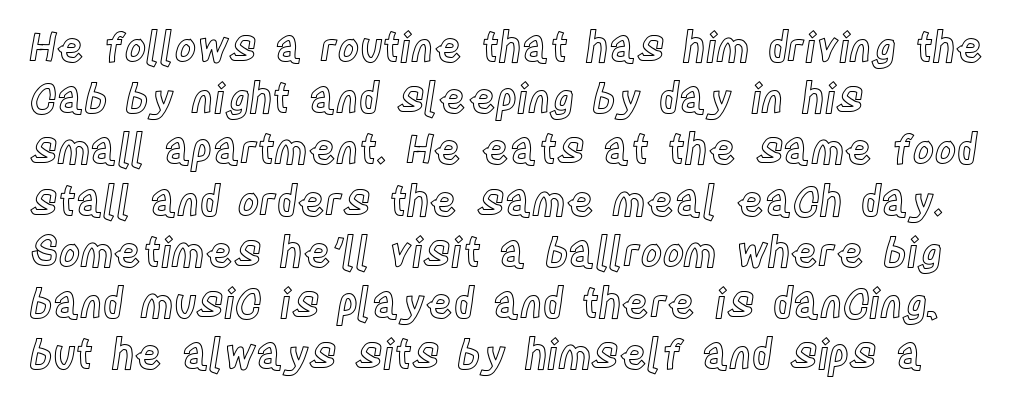
The image shows 41 px condensed type; set left-aligned, normal line spacing (1.25x), normal letter spacing, not underlined; a large x-height.
